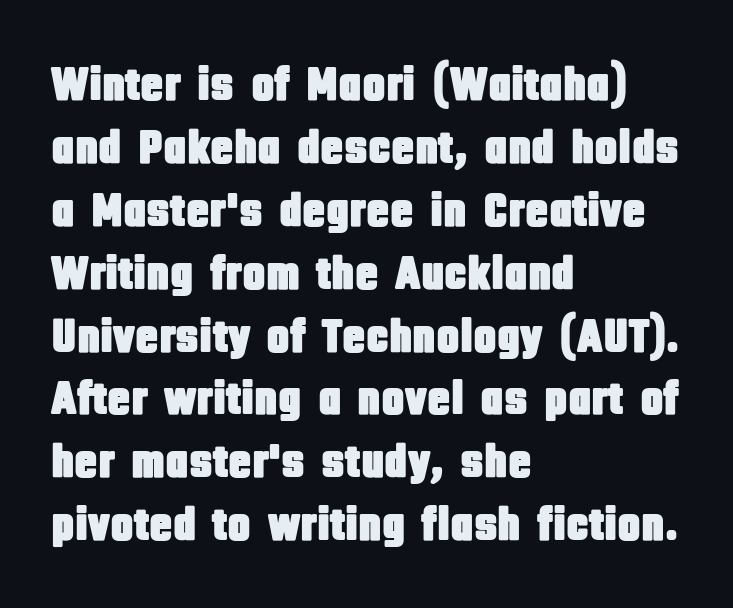
The image shows 48 px condensed sans-serif type, upright; set left-aligned, normal line spacing (1.31x), normal letter spacing, not underlined; low stroke contrast and a large x-height.
